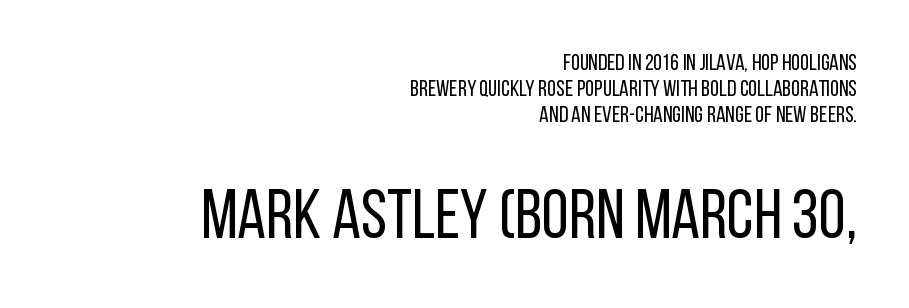
The image shows 69 px regular-weight, condensed sans-serif type, upright; set right-aligned, tight line spacing (1.14x), normal letter spacing, not underlined; the second (bottom) block is 3.0x larger; low stroke contrast and a large x-height.
